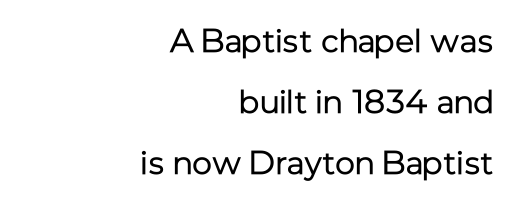
{"serif": "no", "italic": "no", "bold": "no", "weight": "regular", "width": "normal", "stroke_contrast": "low", "x_height": "medium", "monospaced": "no", "underline": "no", "align": "right", "line_spacing_ratio": 1.85, "letter_spacing": "normal", "letter_spacing_em": 0.0, "glyph_px": 33}
